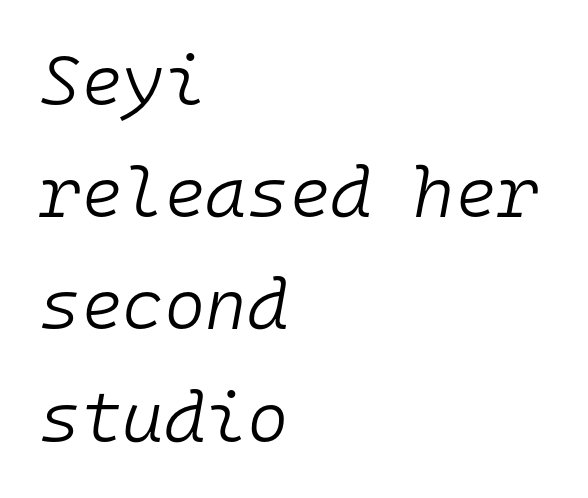
{"italic": "yes", "lean": "right", "slant_degrees": 10, "bold": "no", "weight": "light", "width": "normal", "stroke_contrast": "low", "x_height": "medium", "monospaced": "yes", "underline": "no", "align": "left", "line_spacing": "normal", "line_spacing_ratio": 1.58, "letter_spacing": "normal", "letter_spacing_em": 0.0, "glyph_px": 71}
